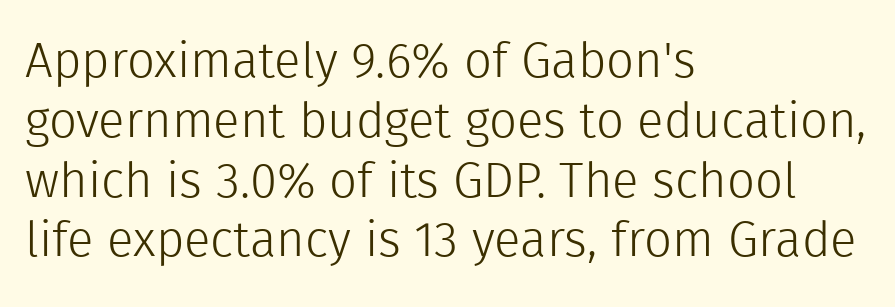
{"serif": "no", "italic": "no", "bold": "no", "weight": "light", "width": "normal", "x_height": "medium", "monospaced": "no", "underline": "no", "align": "left", "line_spacing_ratio": 1.22, "letter_spacing": "normal", "letter_spacing_em": 0.0, "glyph_px": 49}
